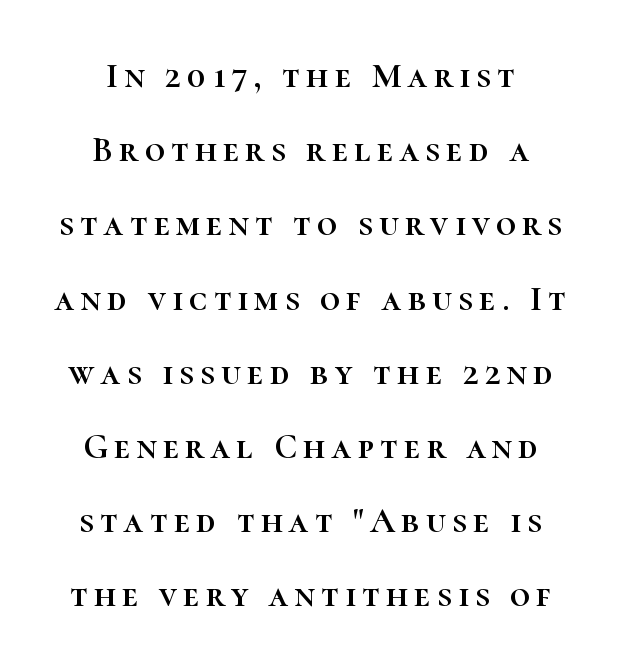
The image shows 35 px text type, upright; set loose line spacing (2.12x), not underlined; high stroke contrast and a medium x-height.
